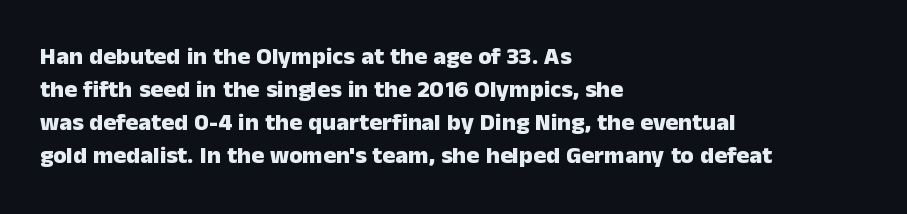
The image shows 24 px bold type, upright; set left-aligned, normal line spacing (1.37x), normal letter spacing, not underlined.
